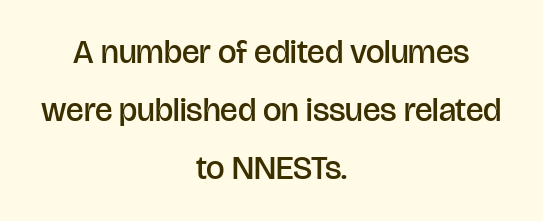
The image shows 33 px semibold sans-serif type, upright; set centered, line spacing 1.76x, normal letter spacing, not underlined; low stroke contrast and a large x-height.
